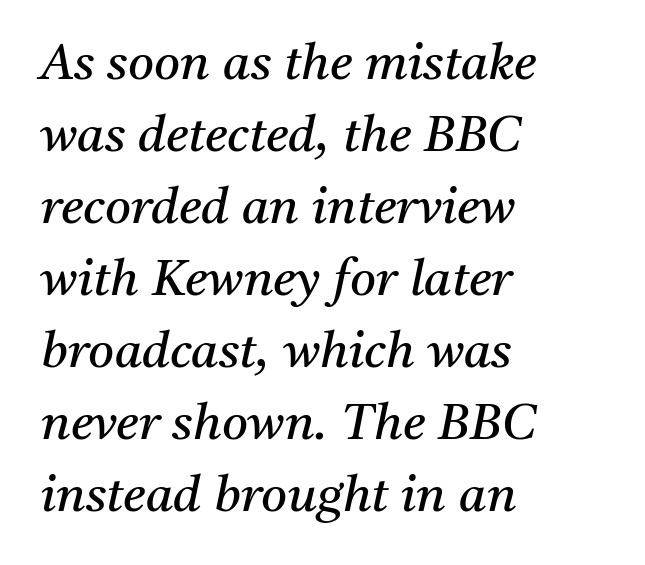
The image shows 50 px regular-weight serif type, italic (leaning right); set left-aligned, normal line spacing (1.44x), normal letter spacing, not underlined; medium stroke contrast and a medium x-height.
